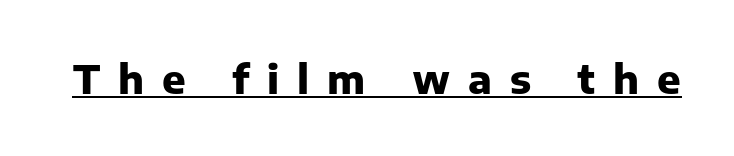
The image shows 39 px heavy sans-serif type, upright; set unusually wide letter spacing (+0.46 em), underlined; low stroke contrast and a medium x-height.
